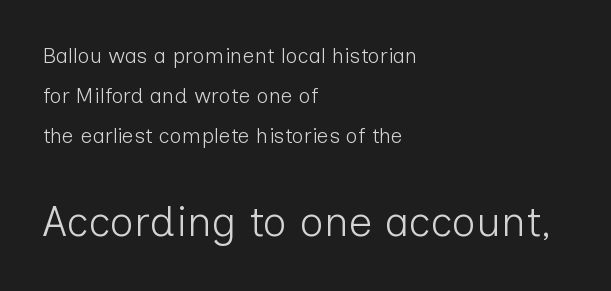
Q: Is the text bold? A: No.
Q: Is the text italic (slanted)? A: No, it is upright.
Q: Is the typeface a serif or a sans-serif typeface? A: Sans-serif.
Q: Is the text underlined? A: No.
Q: How is the paragraph aligned? A: Left-aligned.
Q: Is the spacing between letters normal or unusually wide? A: Normal.
Q: Is the spacing between lines tight, normal or loose? A: Loose.
Q: Which block of text is set in a larger size, the first (top) or the second (bottom)? A: The second (bottom) one.
Q: Width (condensed, normal, or wide)? A: Normal.
Q: Stroke contrast? A: Low.
Q: x-height? A: Medium.
Q: Monospaced? A: No.
